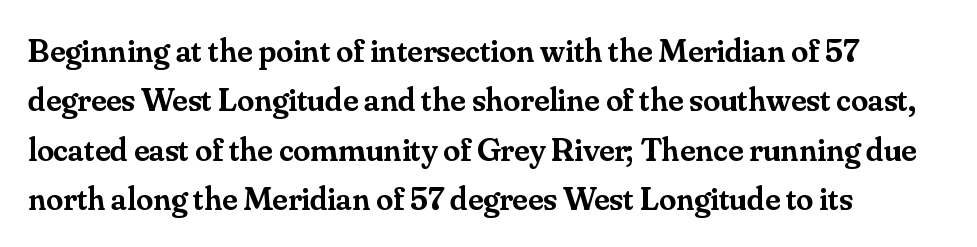
These lines stack with their left ends in a neat column. Each word holds together tightly as a unit, with standard inter-letter gaps. Horizontal bands of white between lines are of average thickness. Observe the serifs anchoring each vertical stroke in this sample.
